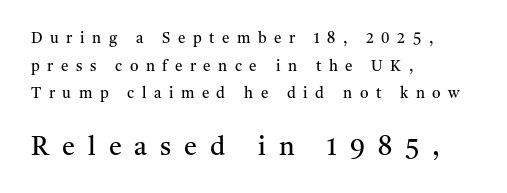
{"italic": "no", "bold": "no", "underline": "no", "align": "left", "line_spacing_ratio": 1.84, "letter_spacing": "wide", "letter_spacing_em": 0.5, "larger_block": "second", "size_ratio": 1.73, "glyph_px": 26}
